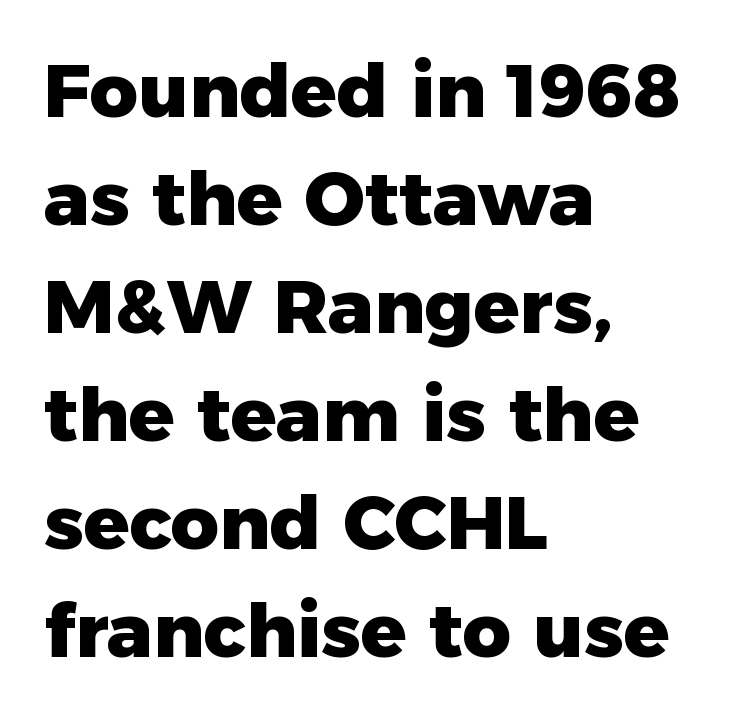
The rendering uses a moderate line-height, typical for paragraphs. Does extra space separate the letters? No, they use regular spacing. Characters remain perfectly vertical along every line. Quick note: underline off. Weight: bold. Spacing verdict: proportional, widths tailored to each character.
